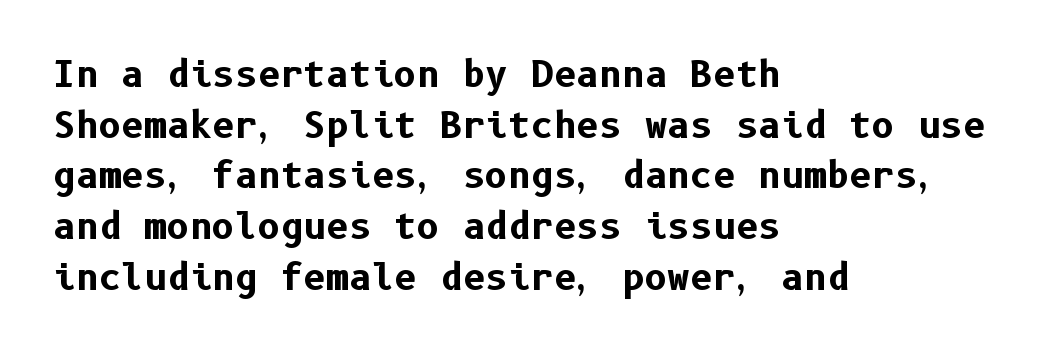
Q: Is the text bold? A: Yes.
Q: Is the text italic (slanted)? A: No, it is upright.
Q: Is the typeface a serif or a sans-serif typeface? A: Sans-serif.
Q: Is the text underlined? A: No.
Q: How is the paragraph aligned? A: Left-aligned.
Q: Is the spacing between letters normal or unusually wide? A: Normal.
Q: Is the spacing between lines tight, normal or loose? A: Normal.
Q: Width (condensed, normal, or wide)? A: Normal.
Q: Stroke contrast? A: Low.
Q: x-height? A: Medium.
